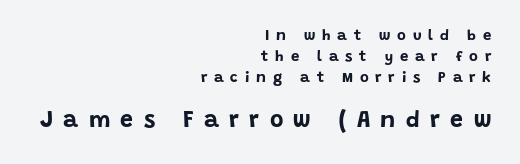
{"italic": "no", "bold": "yes", "underline": "no", "align": "right", "line_spacing": "normal", "line_spacing_ratio": 1.4, "letter_spacing": "wide", "letter_spacing_em": 0.45, "larger_block": "second", "size_ratio": 1.53, "glyph_px": 23}
